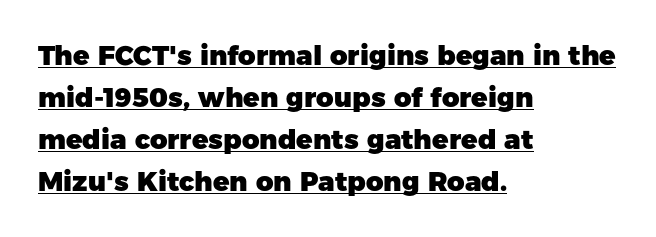
The image shows 27 px bold type, upright; set left-aligned, normal line spacing (1.56x), normal letter spacing, underlined.
